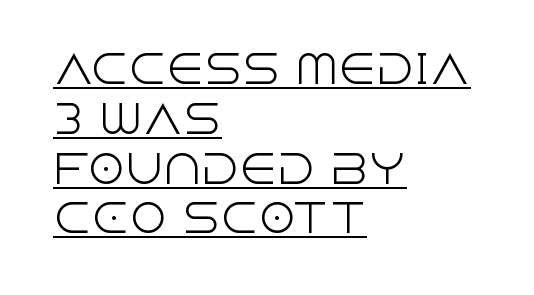
Characters remain perfectly vertical along every line. A student would call this left alignment; a typographer would say flush left, rag right. The strokes are not fattened; the text isn't bold. Here the designer chose a conventional face with non-uniform glyph widths. Check where the strokes stop: nothing finishes them off — pure sans.
